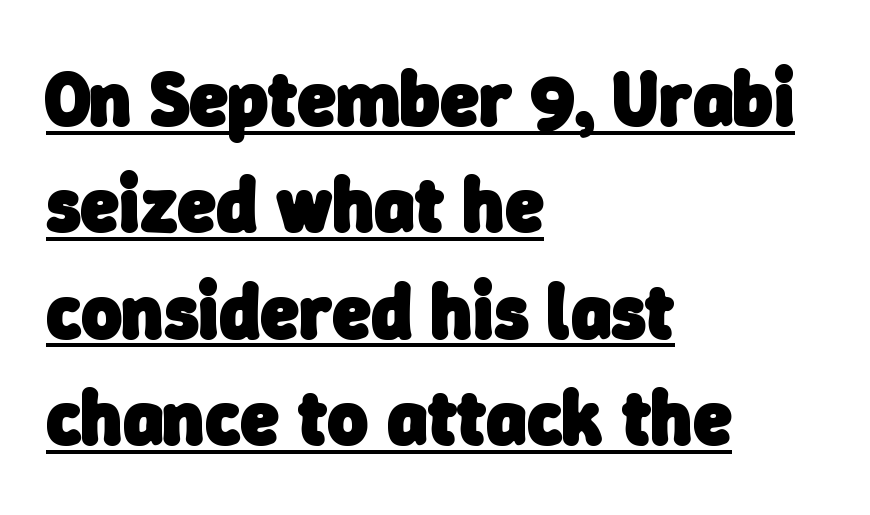
Note the varied advance widths — an 'i' is clearly narrower than an 'm'. You could call the tracking neutral — neither tight nor loose. Regular leading. Each line of the rendering has a horizontal stroke beneath the glyphs.
